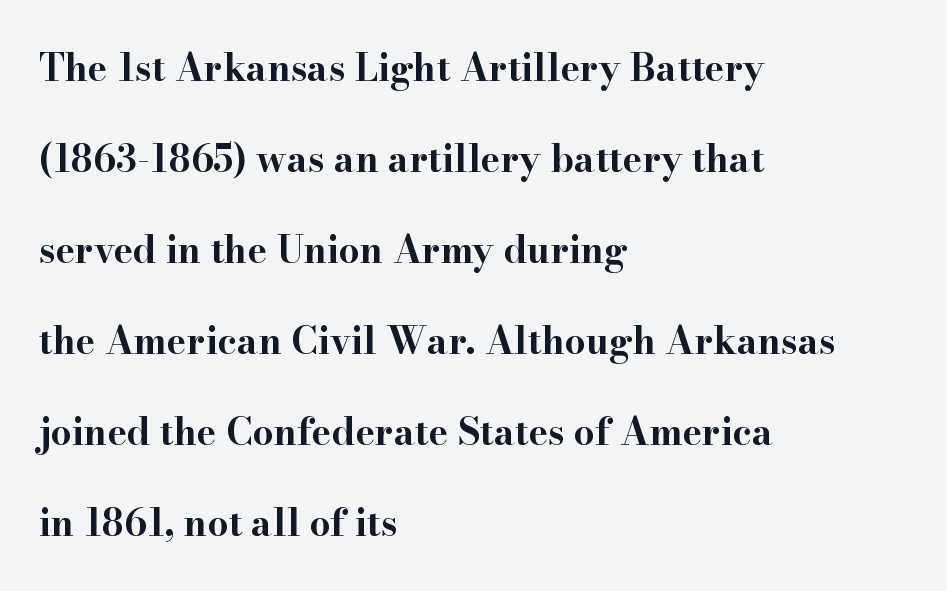
This sample uses plain, unmodified letter spacing. Interline gaps are noticeably wide in this sample. In terms of posture, this sample is upright. Each letter's strokes conclude with small projecting serifs. The space directly below the letters is spotless.
